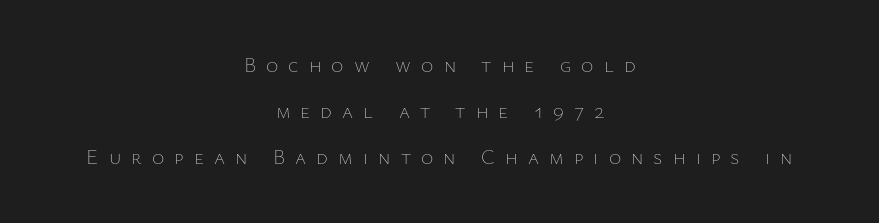
The image shows 21 px text type, upright; set centered, loose line spacing (2.19x), unusually wide letter spacing (+0.48 em), not underlined.
